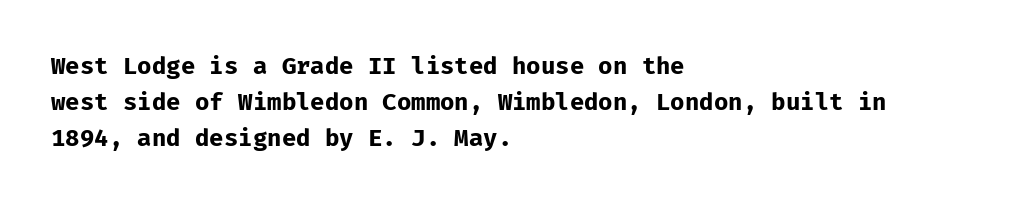
The image shows 24 px bold type, upright; set left-aligned, normal line spacing (1.5x), normal letter spacing, not underlined.
